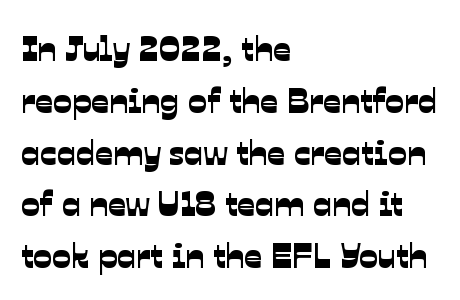
Q: Is the typeface a serif or a sans-serif typeface? A: Sans-serif.
Q: Is the text underlined? A: No.
Q: How is the paragraph aligned? A: Left-aligned.
Q: Is the spacing between letters normal or unusually wide? A: Normal.
Q: Is the spacing between lines tight, normal or loose? A: Normal.
Q: Width (condensed, normal, or wide)? A: Normal.
Q: Stroke contrast? A: Low.
Q: x-height? A: Medium.
Q: Monospaced? A: No.
